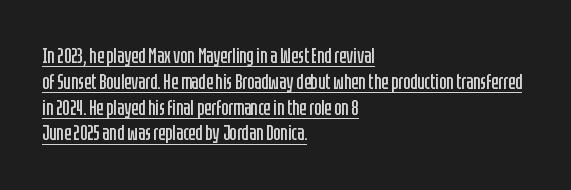
{"italic": "no", "bold": "no", "underline": "yes", "align": "left", "line_spacing_ratio": 1.23, "letter_spacing": "normal", "letter_spacing_em": 0.0, "glyph_px": 21}
